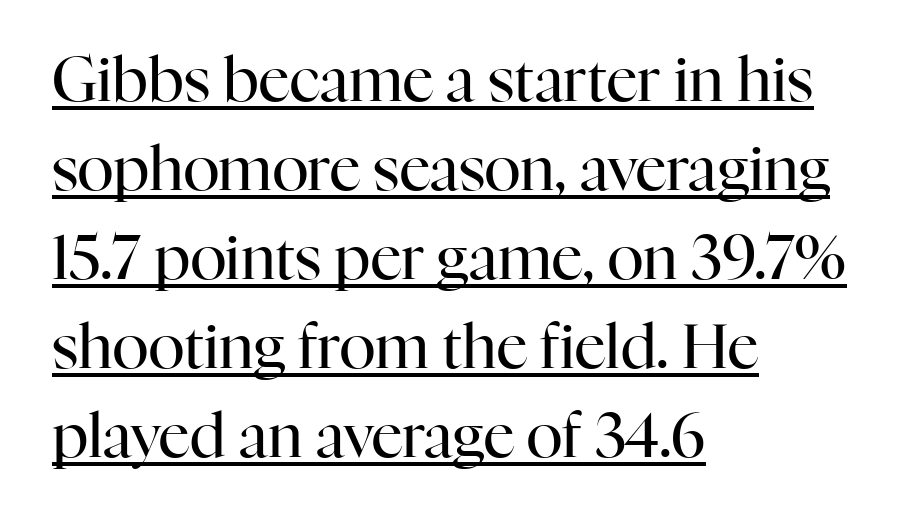
{"serif": "yes", "italic": "no", "bold": "no", "weight": "regular", "width": "normal", "stroke_contrast": "high", "x_height": "medium", "monospaced": "no", "underline": "yes", "align": "left", "line_spacing": "normal", "line_spacing_ratio": 1.46, "letter_spacing": "normal", "letter_spacing_em": 0.0, "glyph_px": 61}
